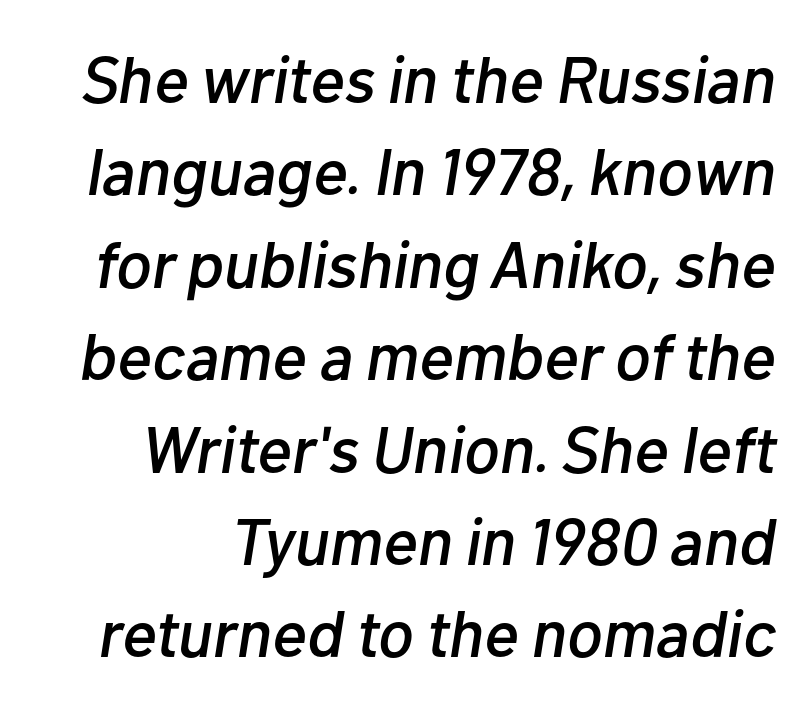
Compared with typical paragraphs, the rows here are spaced about the same. Underline: absent. Proportional: the letters do not fall into vertical columns. The font's italic variant was chosen for this text. Observe the ordinary spacing: letters are neighbours, not strangers.
